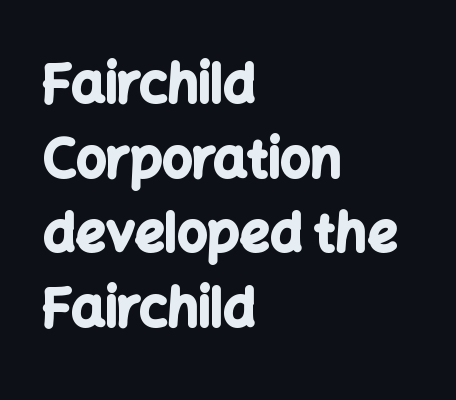
Q: Is the text bold? A: Yes.
Q: Is the text italic (slanted)? A: No, it is upright.
Q: Is the typeface a serif or a sans-serif typeface? A: Sans-serif.
Q: Is the text underlined? A: No.
Q: How is the paragraph aligned? A: Left-aligned.
Q: Is the spacing between letters normal or unusually wide? A: Normal.
Q: Is the spacing between lines tight, normal or loose? A: Normal.
Q: Width (condensed, normal, or wide)? A: Normal.
Q: Stroke contrast? A: Low.
Q: x-height? A: Medium.
Q: Monospaced? A: No.
